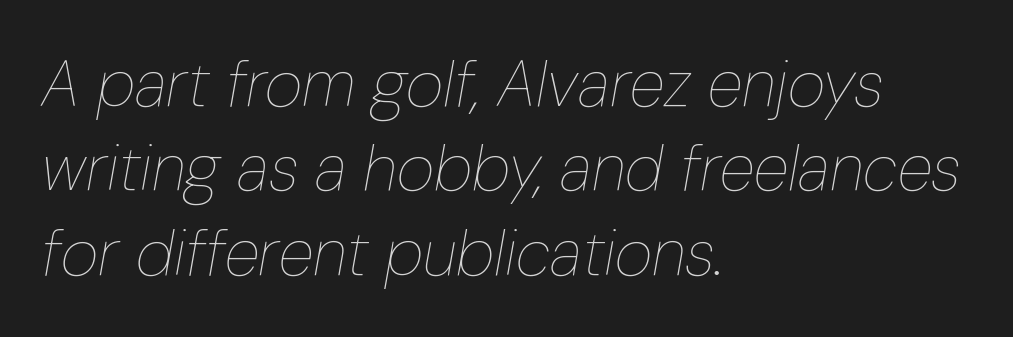
Spacing verdict: proportional, widths tailored to each character. In terms of leading, this rendering sits right in the middle. The area under the type is left untouched. No letter is thick-stroked: the sample isn't bold. Style check: oblique.
